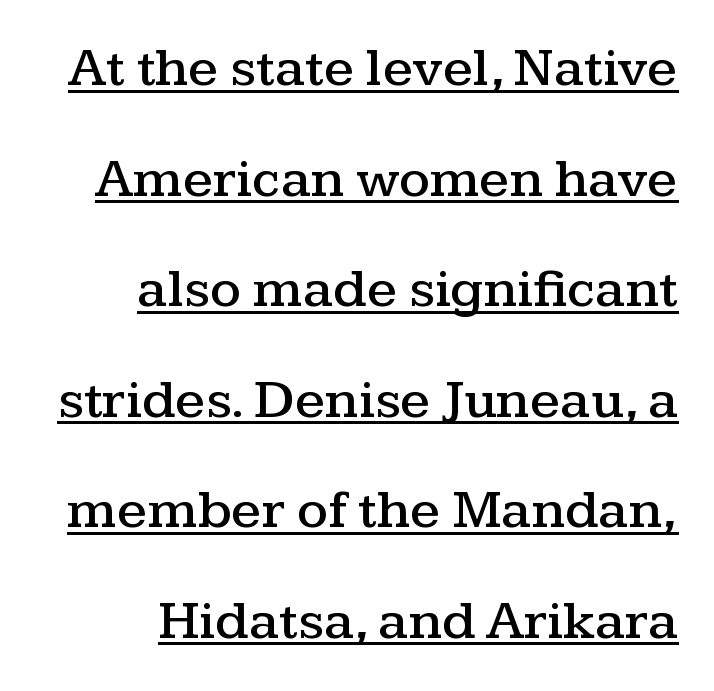
The face used here is rendered with its standard letterfit. Summary of vertical rhythm: relaxed, with wide interline spacing. You can see a thin bar hugging the bottom of the glyphs. The text block is weighted toward the right margin, trailing off unevenly leftward. Here the designer chose a conventional face with non-uniform glyph widths. Type style note: has serifs.
